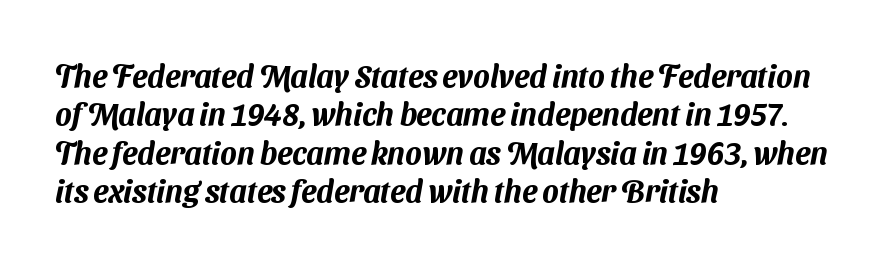
The image shows 31 px sans-serif type; set left-aligned, line spacing 1.24x, normal letter spacing, not underlined; medium stroke contrast and a medium x-height.
